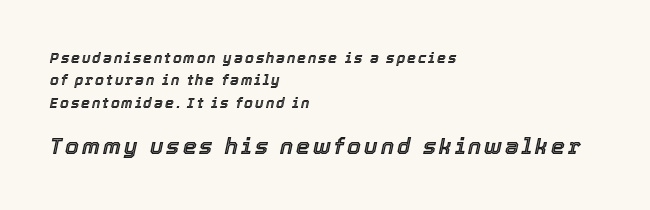
Q: Is the text italic (slanted)? A: Yes, it leans right by about 12 degrees.
Q: Is the text underlined? A: No.
Q: How is the paragraph aligned? A: Left-aligned.
Q: Is the spacing between lines tight, normal or loose? A: Normal.
Q: Which block of text is set in a larger size, the first (top) or the second (bottom)? A: The second (bottom) one.
